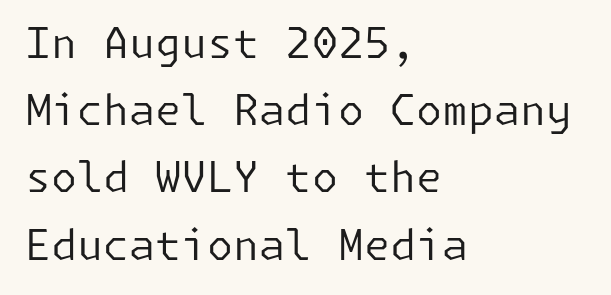
{"serif": "no", "italic": "no", "bold": "no", "weight": "regular", "width": "normal", "stroke_contrast": "low", "x_height": "medium", "underline": "no", "align": "left", "line_spacing": "normal", "line_spacing_ratio": 1.6, "letter_spacing": "normal", "letter_spacing_em": 0.0, "glyph_px": 42}
